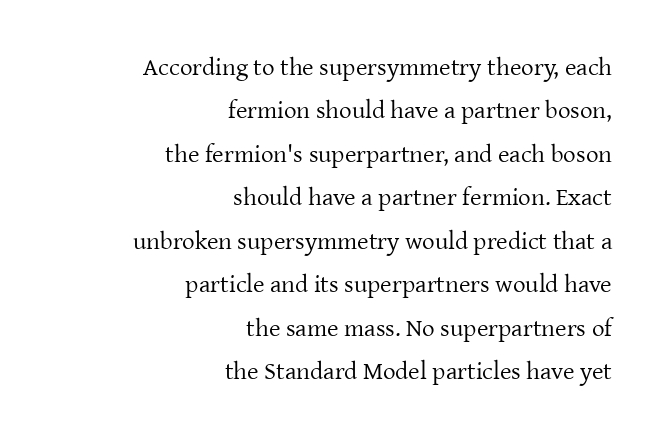
The image shows 25 px text type, upright; set right-aligned, line spacing 1.74x, normal letter spacing, not underlined.
